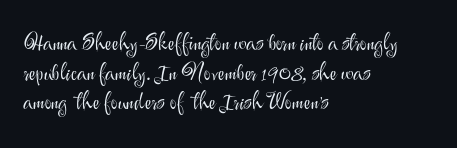
The lines sit at an ordinary, default distance from one another. The rag falls on the right side of this text block. The characters are drawn with everyday or finer stroke widths. Descender tails drop into unmarked territory.
